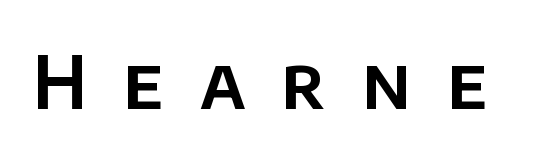
This rendering widens character spacing well past its baseline value. Lines of text with bare space underneath. The passage shown is typed in a proportional face where columns would drift. The specimen reads as upright at a glance. A sans-serif font was chosen for this passage.
